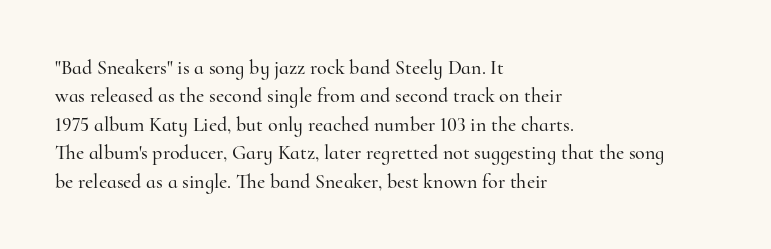
Reading down the block, your eye returns to a fixed left position each line. What stands out about the letter spacing? Nothing — it is the standard amount. The specimen reads as upright at a glance. The designer left line spacing at the default.
